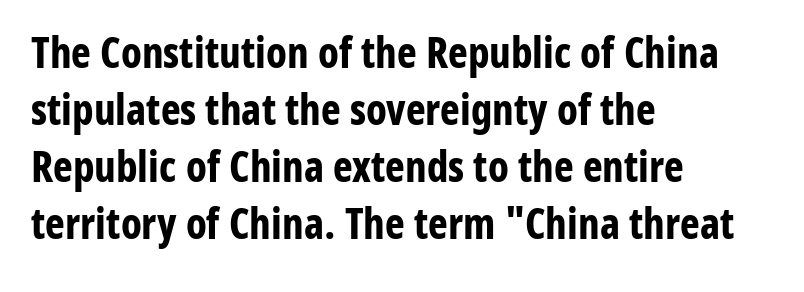
{"serif": "no", "italic": "no", "bold": "yes", "weight": "bold", "width": "condensed", "stroke_contrast": "low", "x_height": "medium", "monospaced": "no", "underline": "no", "align": "left", "line_spacing": "normal", "line_spacing_ratio": 1.36, "letter_spacing": "normal", "letter_spacing_em": 0.0, "glyph_px": 42}
